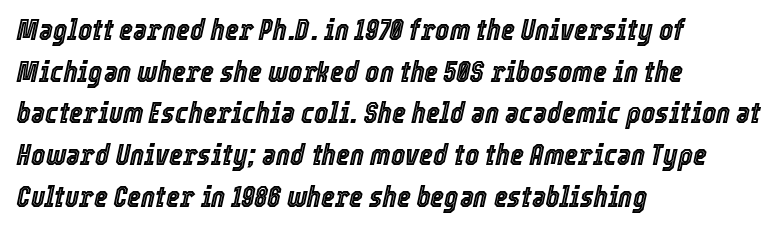
{"italic": "yes", "lean": "right", "slant_degrees": 12, "width": "condensed", "x_height": "medium", "monospaced": "no", "underline": "no", "align": "left", "line_spacing": "normal", "line_spacing_ratio": 1.39, "letter_spacing": "normal", "letter_spacing_em": 0.0, "glyph_px": 30}
